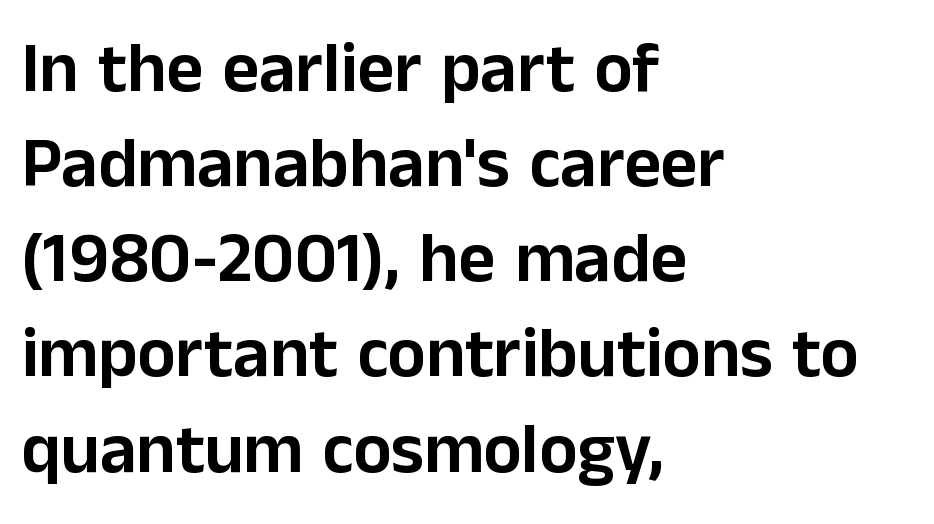
The image shows 71 px sans-serif type, upright; set left-aligned, normal line spacing (1.34x), normal letter spacing, not underlined; low stroke contrast and a medium x-height.
